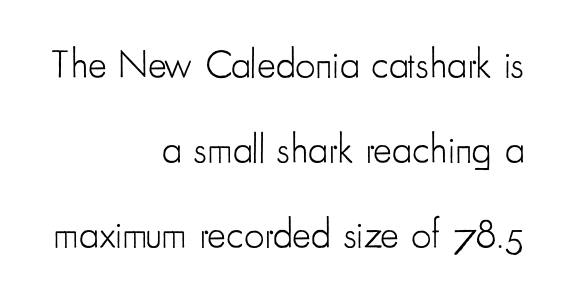
Q: Is the text bold? A: No.
Q: Is the text italic (slanted)? A: No, it is upright.
Q: Is the typeface a serif or a sans-serif typeface? A: Sans-serif.
Q: Is the text underlined? A: No.
Q: How is the paragraph aligned? A: Right-aligned.
Q: Is the spacing between letters normal or unusually wide? A: Normal.
Q: Is the spacing between lines tight, normal or loose? A: Loose.
Q: Width (condensed, normal, or wide)? A: Condensed.
Q: Stroke contrast? A: Low.
Q: x-height? A: Small.
Q: Monospaced? A: No.
